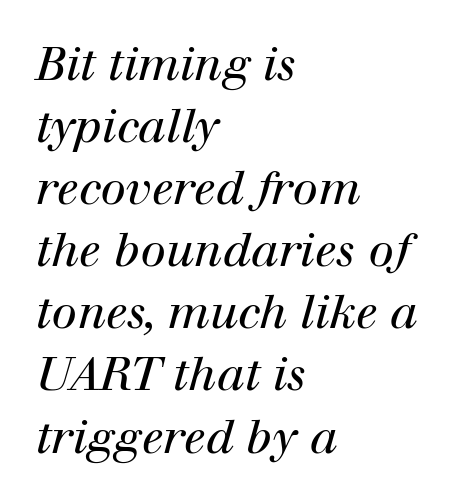
Tracking value appears to be zero — textbook default spacing. These lines are set flush left with a ragged right edge. The designer went with a serif here, giving each stem small feet. Quick note: italic.
